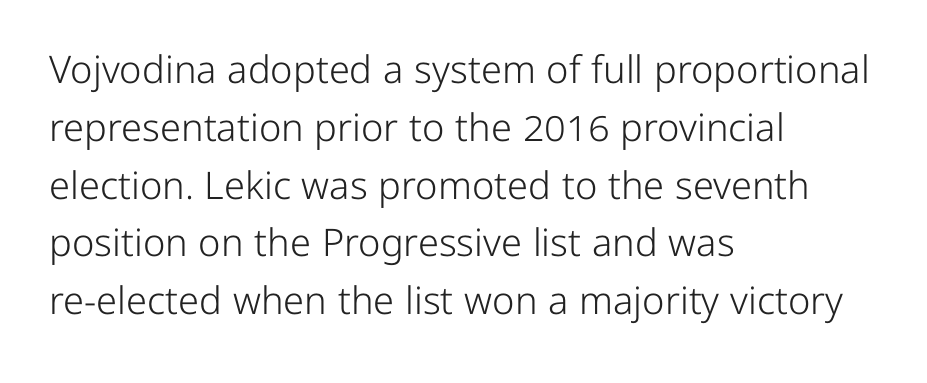
Q: Is the text bold? A: No.
Q: Is the text italic (slanted)? A: No, it is upright.
Q: Is the typeface a serif or a sans-serif typeface? A: Sans-serif.
Q: Is the text underlined? A: No.
Q: How is the paragraph aligned? A: Left-aligned.
Q: Is the spacing between letters normal or unusually wide? A: Normal.
Q: Is the spacing between lines tight, normal or loose? A: Normal.
Q: Width (condensed, normal, or wide)? A: Normal.
Q: Stroke contrast? A: Low.
Q: x-height? A: Medium.
Q: Monospaced? A: No.
